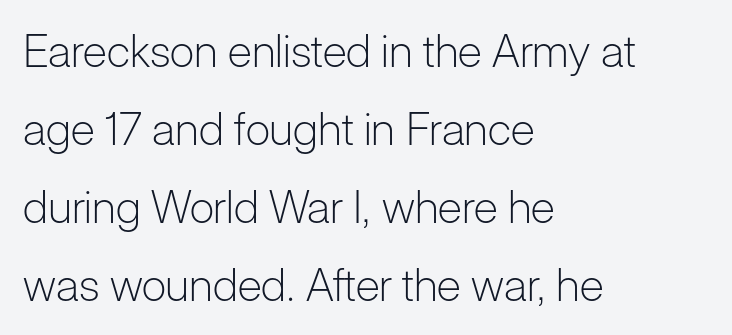
Q: Is the text bold? A: No.
Q: Is the text italic (slanted)? A: No, it is upright.
Q: Is the typeface a serif or a sans-serif typeface? A: Sans-serif.
Q: Is the text underlined? A: No.
Q: How is the paragraph aligned? A: Left-aligned.
Q: Is the spacing between letters normal or unusually wide? A: Normal.
Q: Width (condensed, normal, or wide)? A: Normal.
Q: Stroke contrast? A: Low.
Q: x-height? A: Medium.
Q: Monospaced? A: No.
